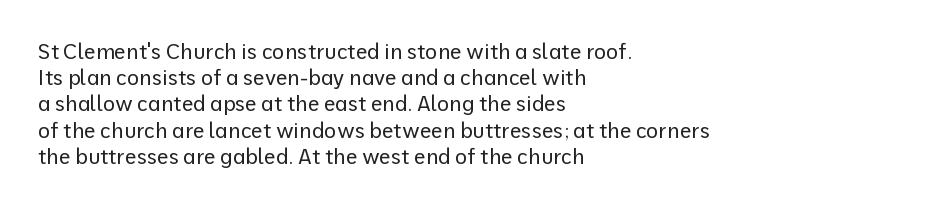
Q: Is the text bold? A: No.
Q: Is the text italic (slanted)? A: No, it is upright.
Q: Is the text underlined? A: No.
Q: How is the paragraph aligned? A: Left-aligned.
Q: Is the spacing between letters normal or unusually wide? A: Normal.
Q: Is the spacing between lines tight, normal or loose? A: Normal.
